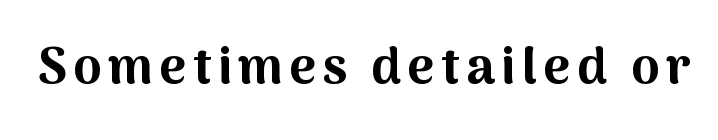
{"serif": "no", "italic": "no", "bold": "yes", "weight": "bold", "width": "normal", "stroke_contrast": "medium", "x_height": "medium", "monospaced": "no", "underline": "no", "glyph_px": 51}
